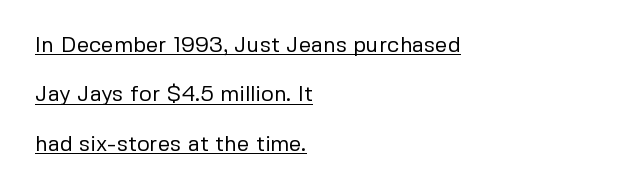
The image shows 22 px text type, upright; set left-aligned, loose line spacing (2.25x), normal letter spacing, underlined.
